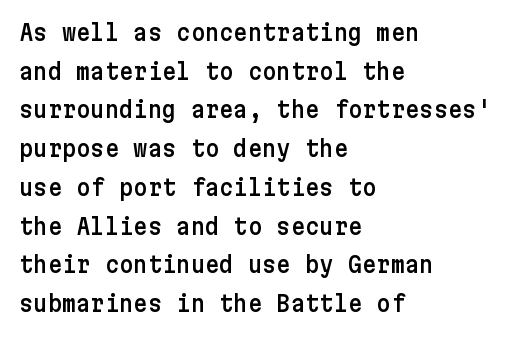
Q: Is the text italic (slanted)? A: No, it is upright.
Q: Is the text underlined? A: No.
Q: How is the paragraph aligned? A: Left-aligned.
Q: Is the spacing between letters normal or unusually wide? A: Normal.
